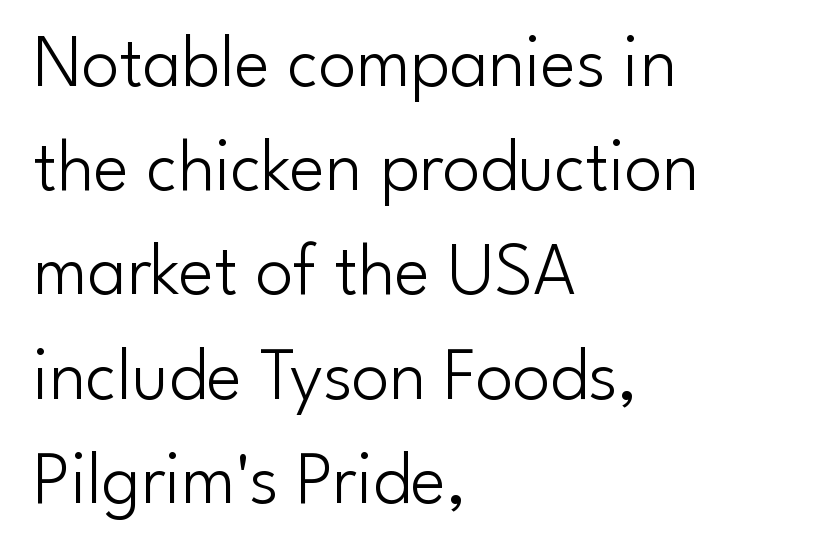
{"serif": "no", "italic": "no", "bold": "no", "weight": "light", "width": "normal", "stroke_contrast": "low", "x_height": "small", "monospaced": "no", "underline": "no", "align": "left", "line_spacing": "normal", "line_spacing_ratio": 1.39, "letter_spacing": "normal", "letter_spacing_em": 0.0, "glyph_px": 75}
